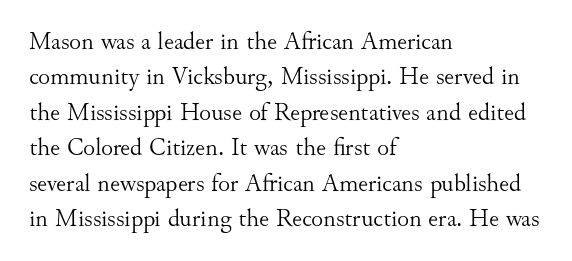
Plain, unruled lines of type. Is the type heavy? It reads as light-to-regular instead. Interline gaps are of average width in this sample. In terms of posture, this sample is upright. These lines are set flush left with a ragged right edge. Nothing unusual about the tracking: characters are spaced as the font intends.
